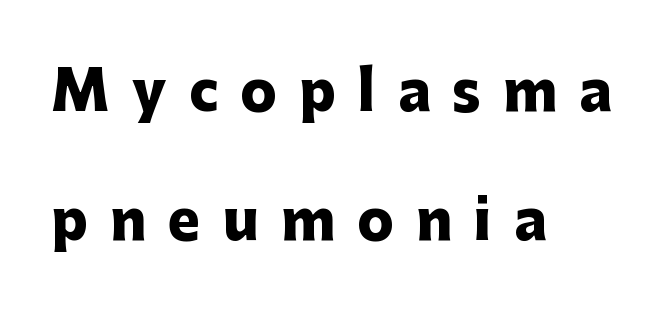
Q: Is the text bold? A: Yes.
Q: Is the text italic (slanted)? A: No, it is upright.
Q: Is the typeface a serif or a sans-serif typeface? A: Sans-serif.
Q: Is the text underlined? A: No.
Q: How is the paragraph aligned? A: Left-aligned.
Q: Is the spacing between letters normal or unusually wide? A: Unusually wide.
Q: Is the spacing between lines tight, normal or loose? A: Loose.
Q: Width (condensed, normal, or wide)? A: Normal.
Q: Stroke contrast? A: Low.
Q: x-height? A: Medium.
Q: Monospaced? A: No.
